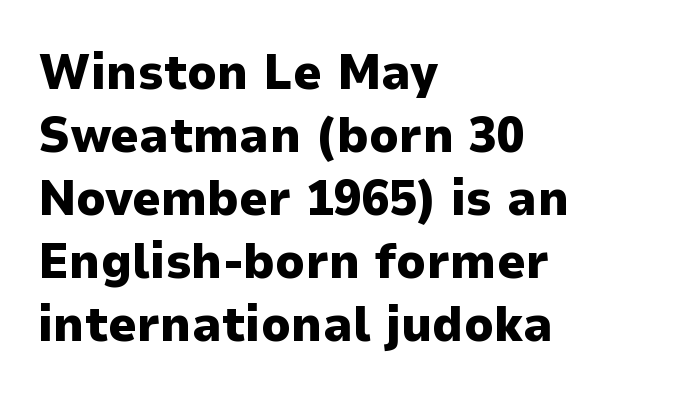
Visually the block forms a straight wall on the left and a jagged coastline on the right. Character widths vary here, with narrow letters taking less room than wide ones. The strokes are fattened all the way to bold. Honestly, there is no underline to notice here at all. This sample uses plain, unmodified letter spacing. The passage shown stacks its lines at a standard gap.
